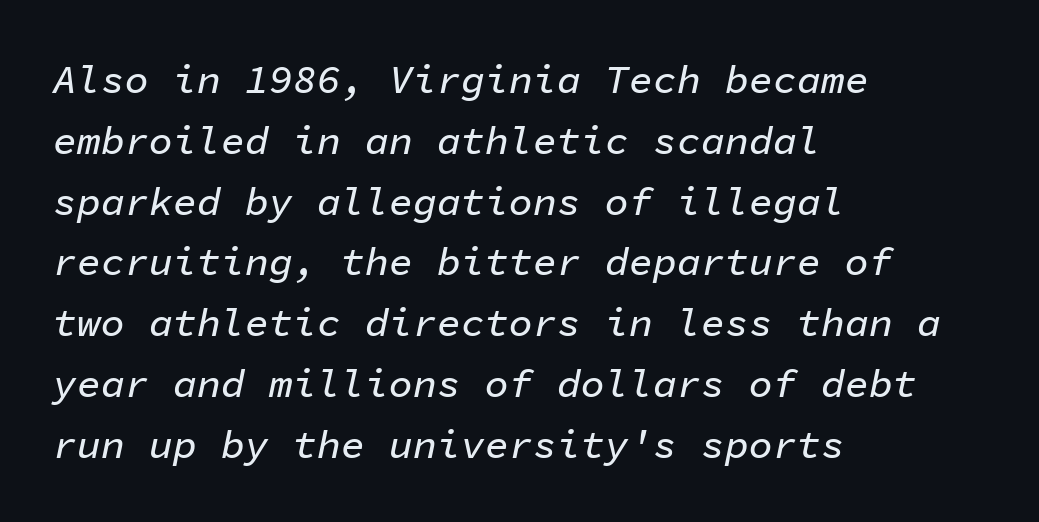
{"italic": "yes", "lean": "right", "slant_degrees": 11, "width": "normal", "stroke_contrast": "low", "x_height": "medium", "monospaced": "yes", "underline": "no", "align": "left", "line_spacing": "normal", "line_spacing_ratio": 1.52, "letter_spacing": "normal", "letter_spacing_em": 0.0, "glyph_px": 40}
